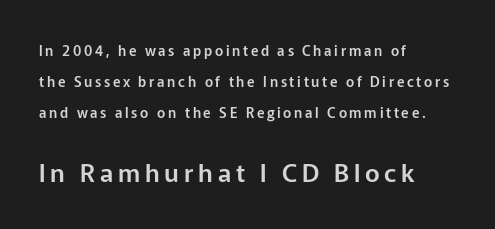
{"italic": "no", "underline": "no", "align": "left", "line_spacing": "loose", "line_spacing_ratio": 2.23, "larger_block": "second", "size_ratio": 1.79, "glyph_px": 25}
